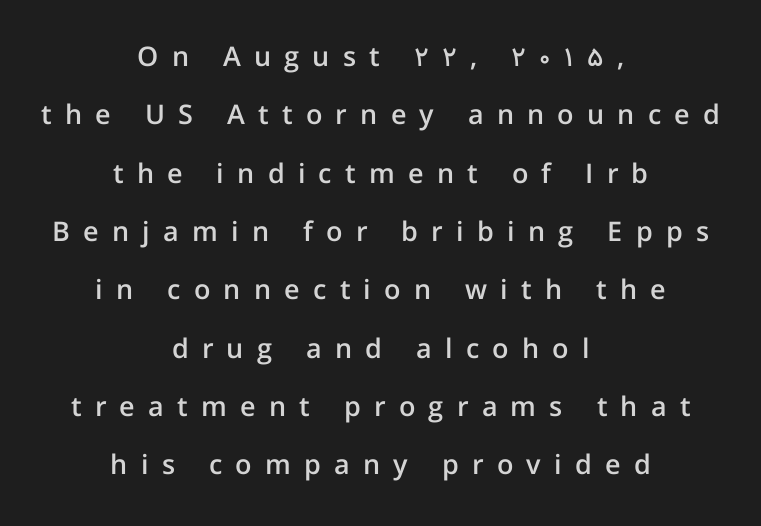
Q: Is the text bold? A: Semi-bold.
Q: Is the text italic (slanted)? A: No, it is upright.
Q: Is the text underlined? A: No.
Q: How is the paragraph aligned? A: Centered.
Q: Is the spacing between letters normal or unusually wide? A: Unusually wide.
Q: Is the spacing between lines tight, normal or loose? A: Loose.
